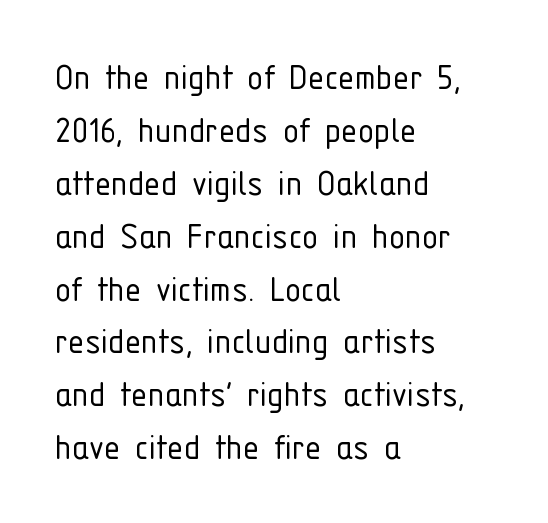
{"serif": "no", "italic": "no", "bold": "no", "weight": "light", "width": "condensed", "stroke_contrast": "low", "x_height": "medium", "monospaced": "no", "underline": "no", "align": "left", "line_spacing": "normal", "line_spacing_ratio": 1.29, "letter_spacing": "normal", "letter_spacing_em": 0.0, "glyph_px": 41}
